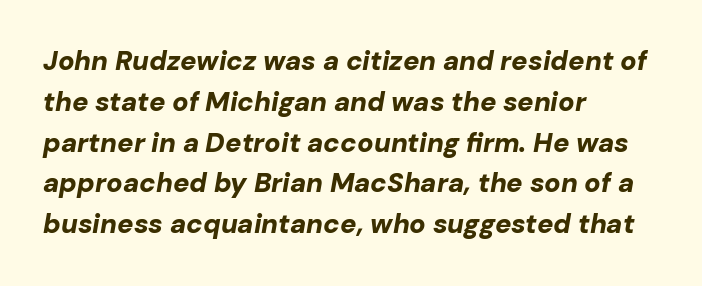
{"italic": "yes", "lean": "right", "slant_degrees": 10, "bold": "yes", "underline": "no", "align": "left", "line_spacing": "normal", "line_spacing_ratio": 1.51, "letter_spacing": "normal", "letter_spacing_em": 0.0, "glyph_px": 27}
